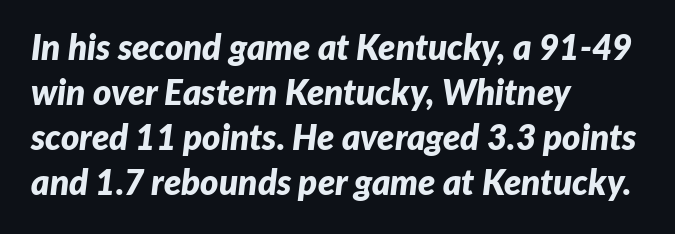
The image shows 35 px bold type, italic (leaning right); set left-aligned, normal line spacing (1.29x), normal letter spacing, not underlined; low stroke contrast and a medium x-height.
